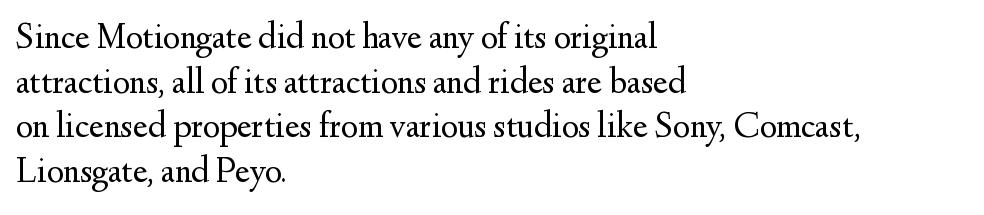
The type family on display is of the serif kind. The glyphs are unaccompanied by any horizontal stroke below them. Spacing verdict: proportional, widths tailored to each character. Characters remain perfectly vertical along every line.
